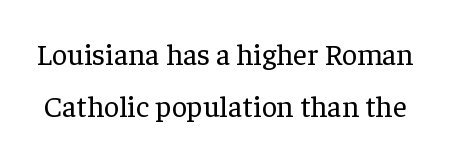
{"serif": "yes", "italic": "no", "bold": "no", "weight": "regular", "width": "normal", "stroke_contrast": "low", "x_height": "medium", "monospaced": "no", "underline": "no", "line_spacing_ratio": 1.73, "letter_spacing": "normal", "letter_spacing_em": 0.0, "glyph_px": 30}
